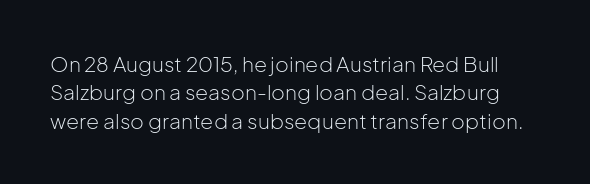
The passage shown has conventional tracking throughout. The space directly below the letters is spotless. The weight tops out at a normal text grade. Rendered with straight, roman letterforms. The block of text has a typical density, with ordinary space between rows.
